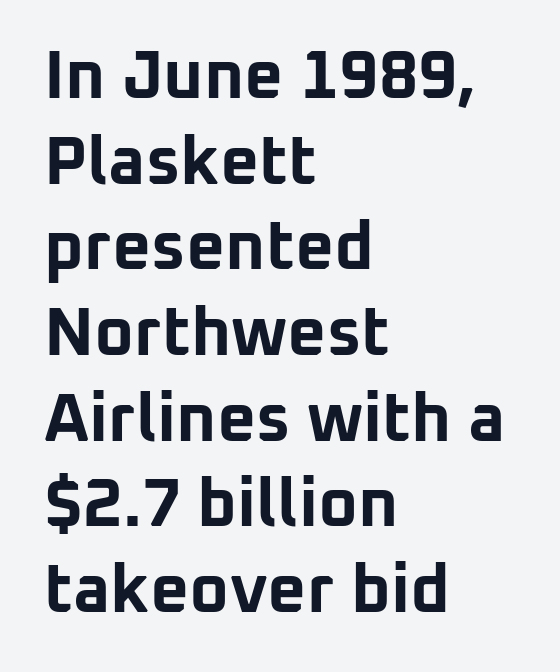
{"serif": "no", "italic": "no", "bold": "yes", "weight": "bold", "width": "normal", "stroke_contrast": "low", "x_height": "medium", "monospaced": "no", "underline": "no", "align": "left", "line_spacing": "normal", "line_spacing_ratio": 1.26, "letter_spacing": "normal", "letter_spacing_em": 0.0, "glyph_px": 68}
